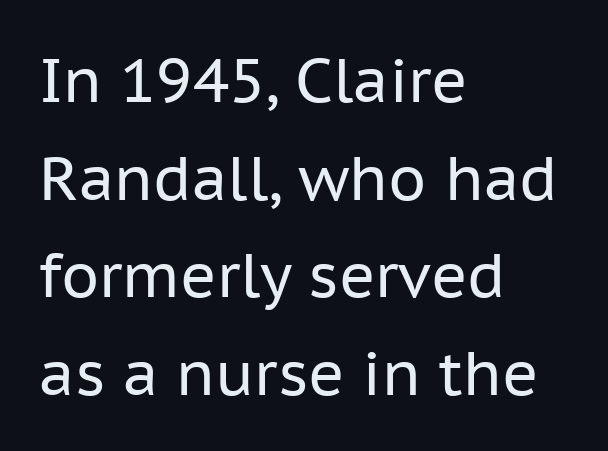
The image shows 61 px regular-weight sans-serif type, upright; set left-aligned, normal line spacing (1.6x), normal letter spacing, not underlined; low stroke contrast and a medium x-height.
